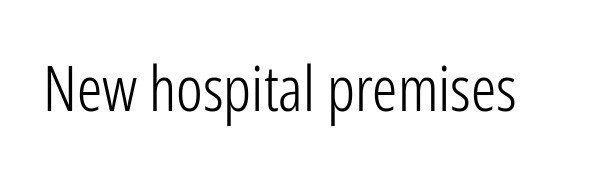
Proportional: the letters do not fall into vertical columns. I'd call this a sans setting — the letters go barefoot. Bold? No — there's no thickening of the strokes. Short note: letters normally spaced. This sample uses an upright cut, with every glyph sitting square on the baseline.
